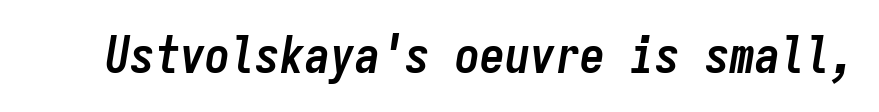
The image shows 50 px semibold, condensed type, italic (leaning right), monospaced; set normal letter spacing, not underlined; low stroke contrast and a medium x-height.
